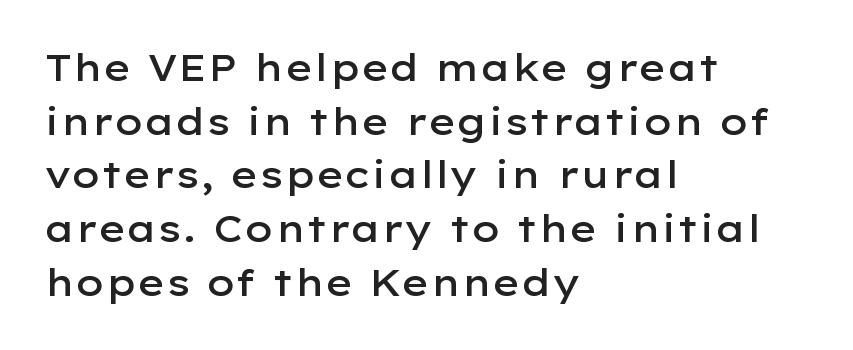
{"serif": "no", "italic": "no", "bold": "semi", "weight": "semibold", "width": "wide", "stroke_contrast": "low", "x_height": "medium", "monospaced": "no", "underline": "no", "align": "left", "line_spacing": "normal", "line_spacing_ratio": 1.45, "letter_spacing": "normal", "letter_spacing_em": 0.0, "glyph_px": 37}
